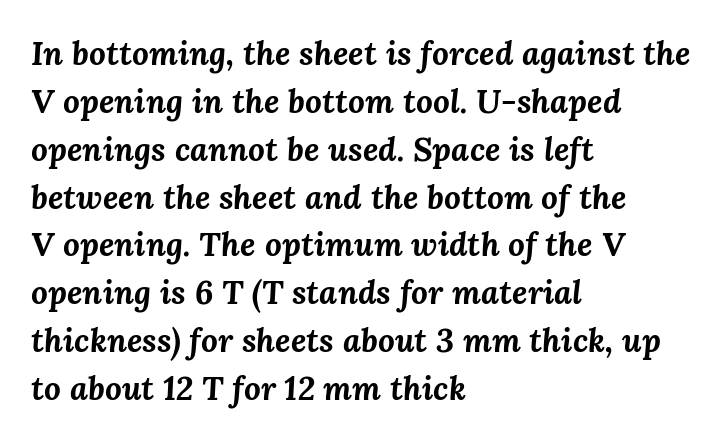
The gap between lines stays unmarked. Think of a printed novel: that variable character pitch is what you see here. Horizontal alignment here is leftward, the default for most running prose. You can tell it's italic because the verticals aren't actually vertical. Students, this is bold: see how much ink each stroke carries.
